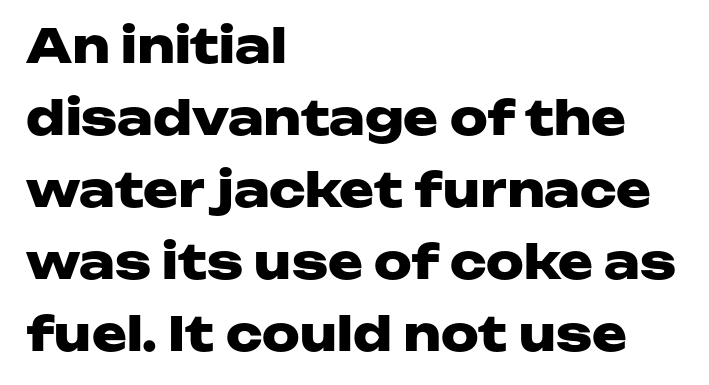
{"serif": "no", "italic": "no", "bold": "yes", "weight": "heavy", "width": "wide", "stroke_contrast": "low", "x_height": "medium", "monospaced": "no", "underline": "no", "align": "left", "line_spacing": "normal", "line_spacing_ratio": 1.53, "letter_spacing": "normal", "letter_spacing_em": 0.0, "glyph_px": 47}
